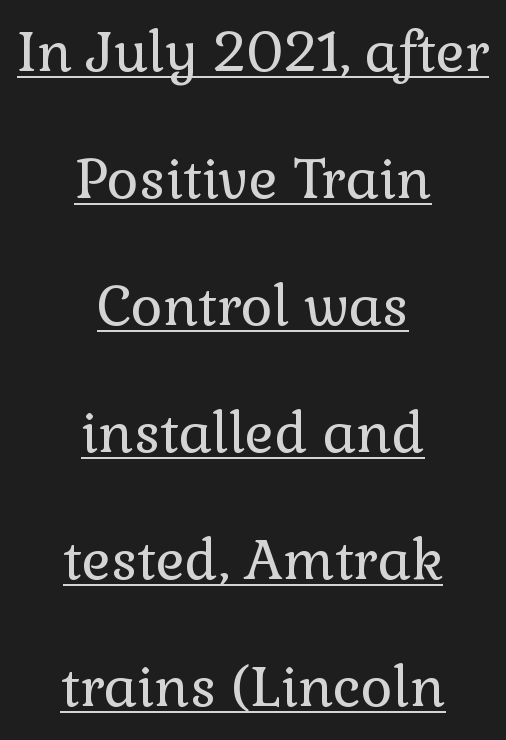
The image shows 55 px regular-weight serif type, upright; set centered, loose line spacing (2.31x), normal letter spacing, underlined; low stroke contrast and a medium x-height.
